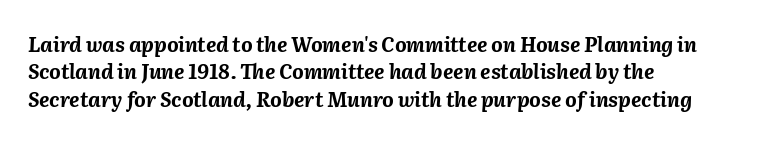
Characters follow at the spacing the type designer built in. The ragged edge is on the right, which tells us the setting is flush left. This block has exactly the height ordinary leading produces. Italic: yes, the glyphs are oblique. The area under the type is left untouched.
